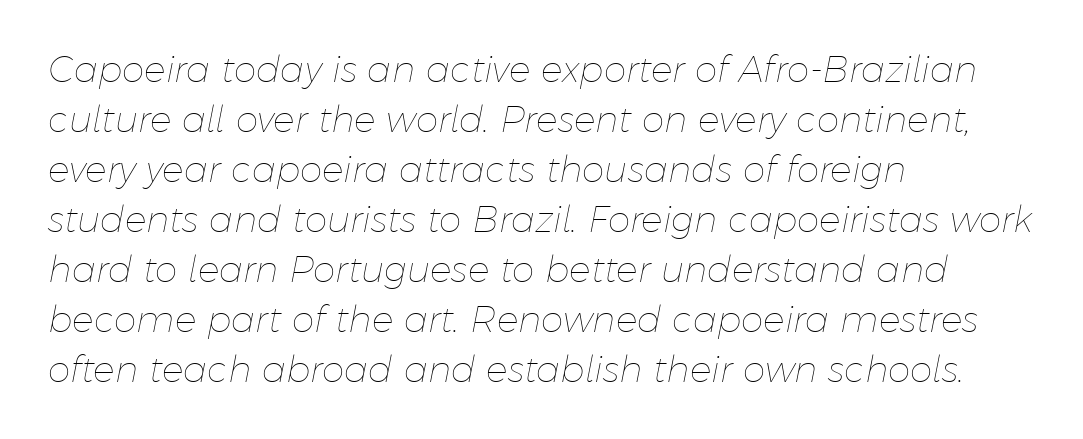
Q: Is the text bold? A: No.
Q: Is the text italic (slanted)? A: Yes, it leans right by about 11 degrees.
Q: Is the text underlined? A: No.
Q: How is the paragraph aligned? A: Left-aligned.
Q: Is the spacing between letters normal or unusually wide? A: Normal.
Q: Is the spacing between lines tight, normal or loose? A: Normal.
Q: Width (condensed, normal, or wide)? A: Normal.
Q: Stroke contrast? A: Low.
Q: x-height? A: Medium.
Q: Monospaced? A: No.
